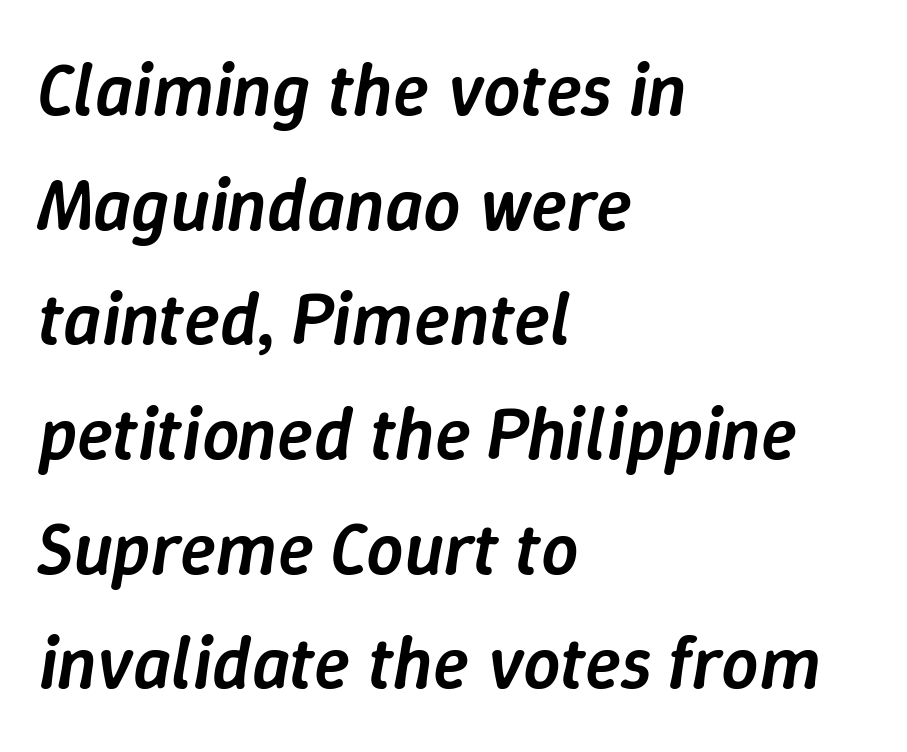
The image shows 74 px semibold type, italic (leaning right); set left-aligned, normal line spacing (1.55x), normal letter spacing, not underlined; low stroke contrast and a medium x-height.
